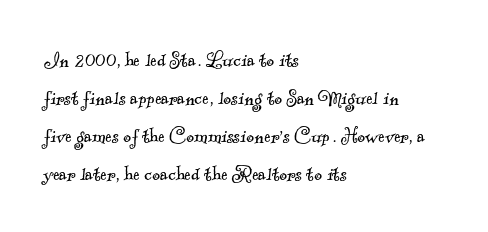
Q: Is the text bold? A: No.
Q: Is the text underlined? A: No.
Q: How is the paragraph aligned? A: Left-aligned.
Q: Is the spacing between letters normal or unusually wide? A: Normal.
Q: Is the spacing between lines tight, normal or loose? A: Normal.
